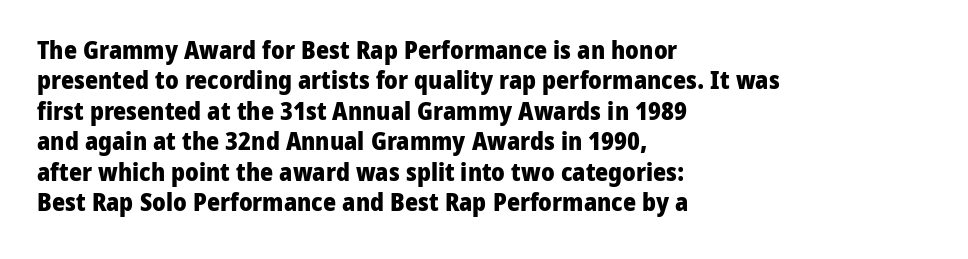
The image shows 25 px bold type, upright; set left-aligned, line spacing 1.22x, normal letter spacing, not underlined.
